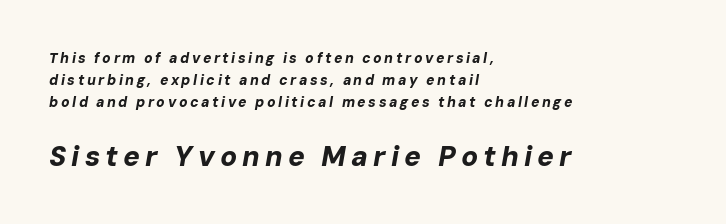
Q: Is the text bold? A: Yes.
Q: Is the text italic (slanted)? A: Yes, it leans right by about 10 degrees.
Q: Is the text underlined? A: No.
Q: How is the paragraph aligned? A: Left-aligned.
Q: Is the spacing between lines tight, normal or loose? A: Normal.
Q: Which block of text is set in a larger size, the first (top) or the second (bottom)? A: The second (bottom) one.
Q: Width (condensed, normal, or wide)? A: Normal.
Q: Stroke contrast? A: Low.
Q: x-height? A: Medium.
Q: Monospaced? A: No.
